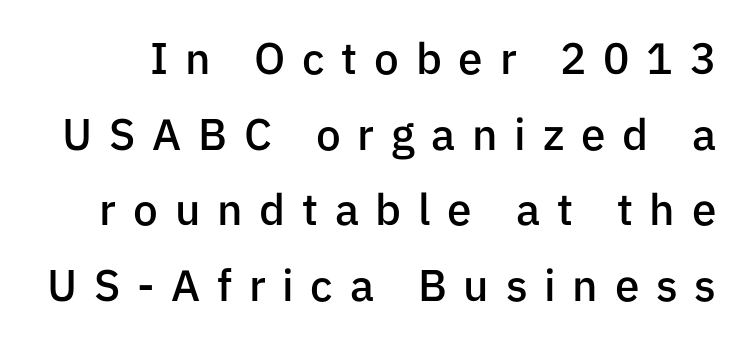
Firm but not heavy-handed strokes: this text is semibold. This is the regular roman posture of the typeface. Descenders hang freely into open space. Here the designer chose a conventional face with non-uniform glyph widths. Display-style spreading of the glyphs; the letterfit is very open. No feet cap the strokes, marking this as sans-serif type.
